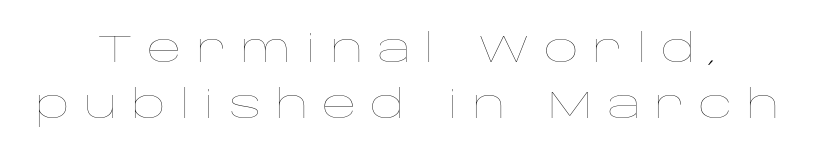
{"italic": "no", "bold": "no", "weight": "thin", "width": "wide", "stroke_contrast": "low", "x_height": "large", "monospaced": "no", "underline": "no", "align": "center", "line_spacing": "normal", "line_spacing_ratio": 1.47, "letter_spacing": "wide", "letter_spacing_em": 0.36, "glyph_px": 38}
